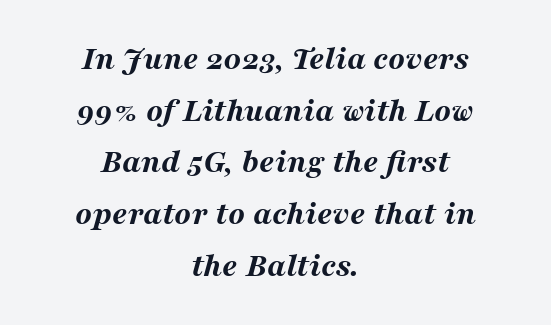
{"italic": "yes", "lean": "right", "slant_degrees": 16, "bold": "yes", "weight": "bold", "width": "wide", "stroke_contrast": "medium", "x_height": "medium", "monospaced": "no", "underline": "no", "align": "center", "line_spacing": "normal", "line_spacing_ratio": 1.52, "letter_spacing": "normal", "letter_spacing_em": 0.0, "glyph_px": 34}
